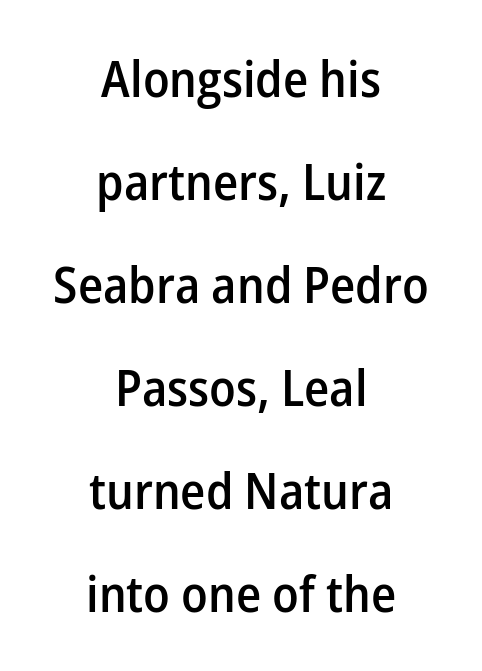
The image shows 50 px semibold sans-serif type, upright; set centered, loose line spacing (2.06x), normal letter spacing, not underlined; low stroke contrast and a medium x-height.
